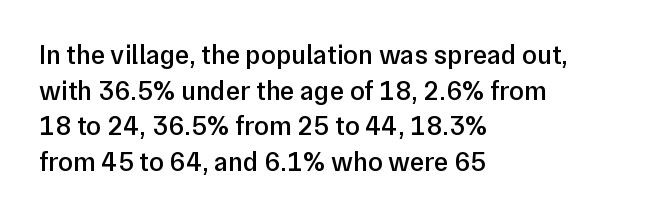
The image shows 27 px text type, upright; set left-aligned, normal line spacing (1.32x), normal letter spacing, not underlined.
